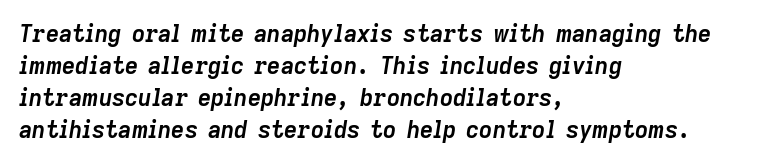
Q: Is the text bold? A: Yes.
Q: Is the text italic (slanted)? A: Yes, it leans right by about 9 degrees.
Q: Is the text underlined? A: No.
Q: How is the paragraph aligned? A: Left-aligned.
Q: Is the spacing between letters normal or unusually wide? A: Normal.
Q: Is the spacing between lines tight, normal or loose? A: Normal.
